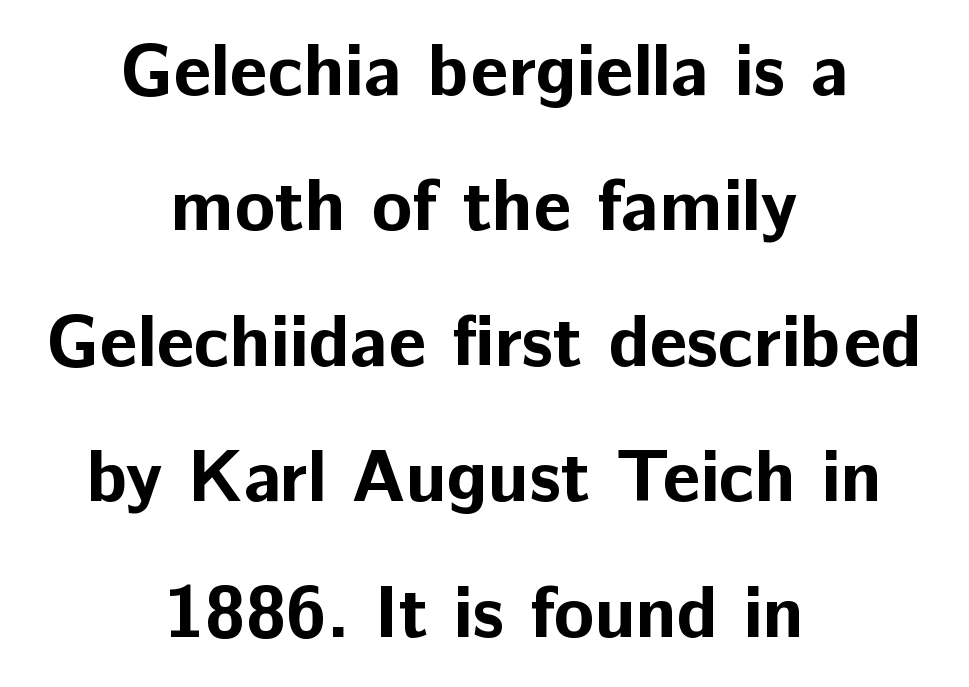
Q: Is the text bold? A: Yes.
Q: Is the text italic (slanted)? A: No, it is upright.
Q: Is the typeface a serif or a sans-serif typeface? A: Sans-serif.
Q: Is the text underlined? A: No.
Q: How is the paragraph aligned? A: Centered.
Q: Is the spacing between letters normal or unusually wide? A: Normal.
Q: Width (condensed, normal, or wide)? A: Normal.
Q: Stroke contrast? A: Low.
Q: x-height? A: Medium.
Q: Monospaced? A: No.
